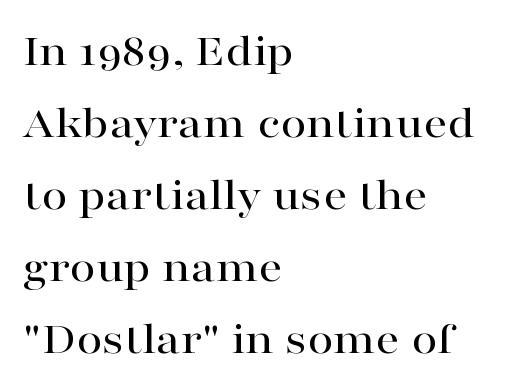
Q: Is the text italic (slanted)? A: No, it is upright.
Q: Is the typeface a serif or a sans-serif typeface? A: Serif.
Q: Is the text underlined? A: No.
Q: How is the paragraph aligned? A: Left-aligned.
Q: Is the spacing between letters normal or unusually wide? A: Normal.
Q: Is the spacing between lines tight, normal or loose? A: Normal.
Q: Width (condensed, normal, or wide)? A: Wide.
Q: Stroke contrast? A: High.
Q: x-height? A: Medium.
Q: Monospaced? A: No.
